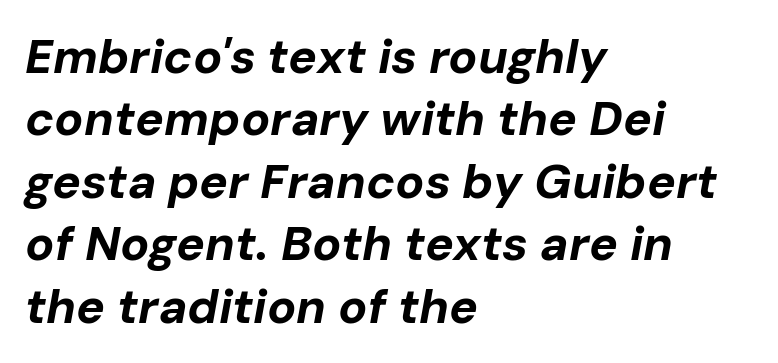
{"italic": "yes", "lean": "right", "slant_degrees": 10, "bold": "yes", "weight": "bold", "width": "normal", "stroke_contrast": "low", "x_height": "medium", "monospaced": "no", "underline": "no", "align": "left", "line_spacing": "normal", "line_spacing_ratio": 1.3, "letter_spacing": "normal", "letter_spacing_em": 0.0, "glyph_px": 48}
